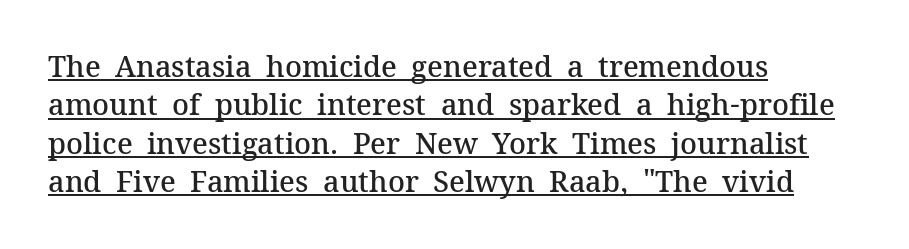
Each letter keeps its own natural width here, so spacing adapts to shape. The text was rendered using a seriffed face with decorative stroke endings. Moderately thickened strokes mark this as semibold type. Is there much room between lines? A standard amount, neither cramped nor airy. Posture: straight, roman, zero tilt. Alignment: flush left.
